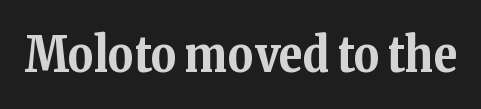
Q: Is the text bold? A: Yes.
Q: Is the text italic (slanted)? A: No, it is upright.
Q: Is the typeface a serif or a sans-serif typeface? A: Serif.
Q: Is the text underlined? A: No.
Q: Is the spacing between letters normal or unusually wide? A: Normal.
Q: Width (condensed, normal, or wide)? A: Normal.
Q: Stroke contrast? A: Medium.
Q: x-height? A: Medium.
Q: Monospaced? A: No.
